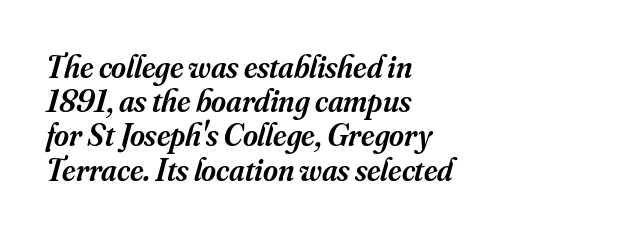
Q: Is the text bold? A: Semi-bold.
Q: Is the text italic (slanted)? A: Yes, it leans right by about 16 degrees.
Q: Is the typeface a serif or a sans-serif typeface? A: Serif.
Q: Is the text underlined? A: No.
Q: How is the paragraph aligned? A: Left-aligned.
Q: Is the spacing between letters normal or unusually wide? A: Normal.
Q: Is the spacing between lines tight, normal or loose? A: Tight.
Q: Width (condensed, normal, or wide)? A: Normal.
Q: Stroke contrast? A: Medium.
Q: x-height? A: Small.
Q: Monospaced? A: No.
